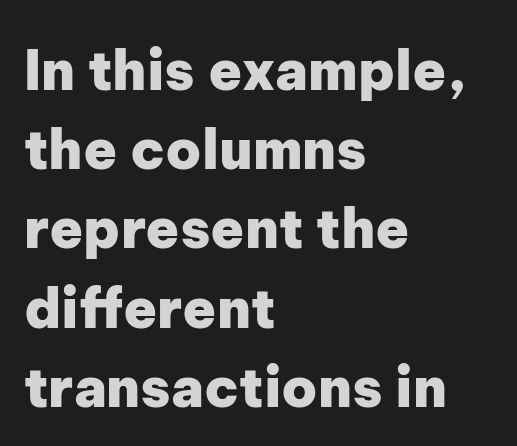
{"serif": "no", "italic": "no", "bold": "yes", "weight": "heavy", "width": "normal", "stroke_contrast": "low", "x_height": "medium", "monospaced": "no", "underline": "no", "align": "left", "line_spacing": "normal", "line_spacing_ratio": 1.44, "letter_spacing": "normal", "letter_spacing_em": 0.0, "glyph_px": 55}
